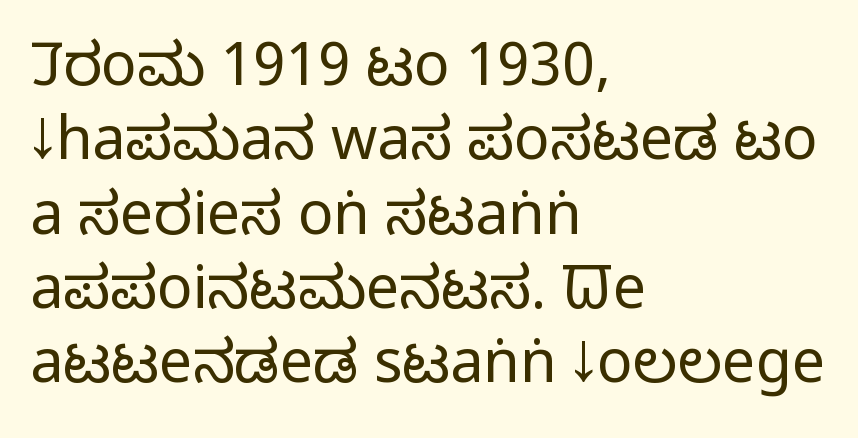
Q: Is the text bold? A: No.
Q: Is the text italic (slanted)? A: No, it is upright.
Q: Is the typeface a serif or a sans-serif typeface? A: Sans-serif.
Q: Is the text underlined? A: No.
Q: How is the paragraph aligned? A: Left-aligned.
Q: Is the spacing between letters normal or unusually wide? A: Normal.
Q: Is the spacing between lines tight, normal or loose? A: Normal.
Q: Width (condensed, normal, or wide)? A: Condensed.
Q: Stroke contrast? A: Low.
Q: x-height? A: Large.
Q: Monospaced? A: No.
